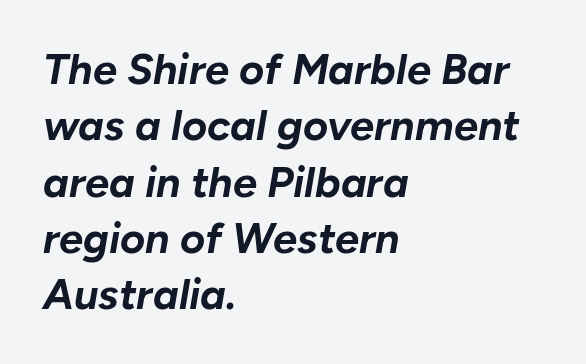
Q: Is the text bold? A: Yes.
Q: Is the text italic (slanted)? A: Yes, it leans right by about 10 degrees.
Q: Is the text underlined? A: No.
Q: How is the paragraph aligned? A: Left-aligned.
Q: Is the spacing between letters normal or unusually wide? A: Normal.
Q: Is the spacing between lines tight, normal or loose? A: Normal.
Q: Width (condensed, normal, or wide)? A: Normal.
Q: Stroke contrast? A: Low.
Q: x-height? A: Medium.
Q: Monospaced? A: No.
